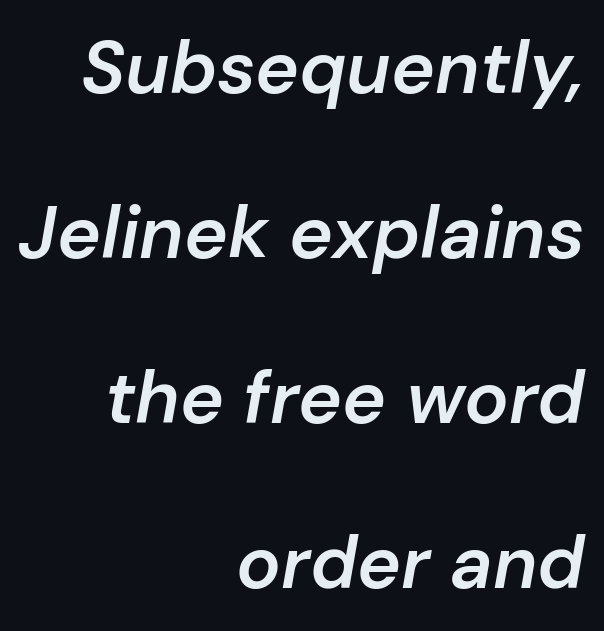
The image shows 74 px semibold type, italic (leaning right); set right-aligned, loose line spacing (2.23x), normal letter spacing, not underlined; low stroke contrast and a medium x-height.
